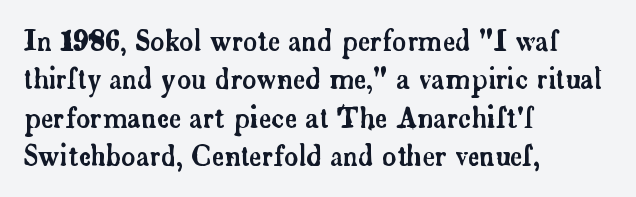
The image shows 27 px text type, upright; set left-aligned, normal line spacing (1.42x), normal letter spacing, not underlined.
